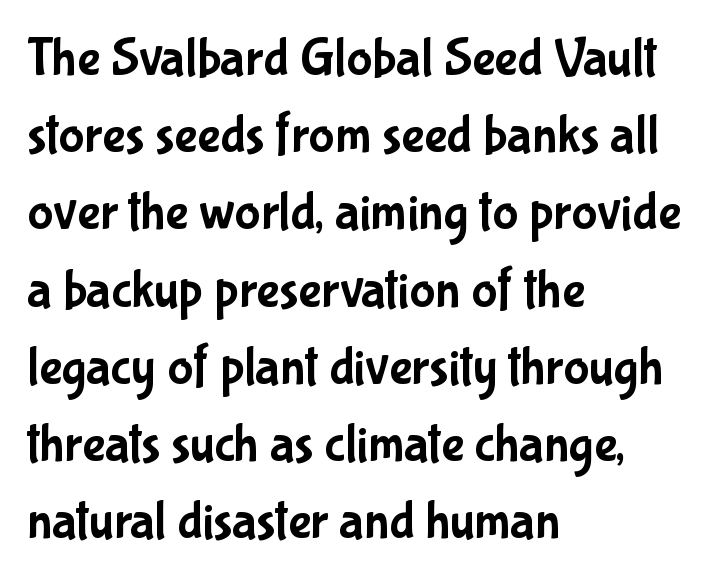
{"serif": "no", "italic": "no", "width": "condensed", "stroke_contrast": "low", "x_height": "medium", "monospaced": "no", "underline": "no", "align": "left", "line_spacing": "normal", "line_spacing_ratio": 1.43, "letter_spacing": "normal", "letter_spacing_em": 0.0, "glyph_px": 54}
